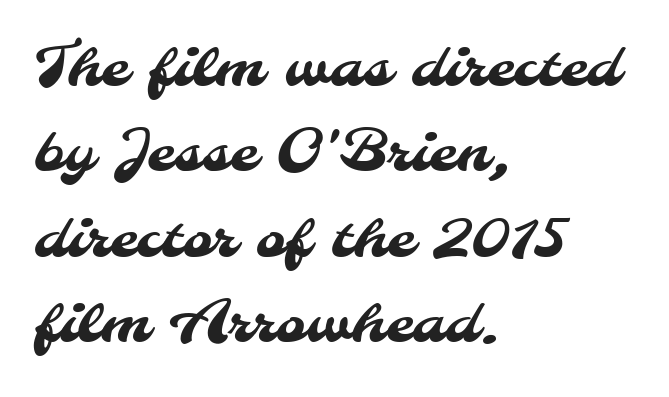
The designer went with a sans here, leaving each stem footless. The paragraph has a hard left edge and a soft right edge. Standard letterfit; no display-style spreading of the glyphs. Whoever set this chose a conventional vertical rhythm. The area under the type is left untouched. The face used here is proportionally spaced, like ordinary book or web type.
